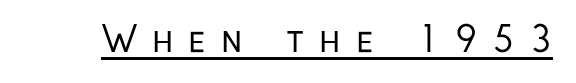
{"serif": "no", "italic": "no", "bold": "no", "weight": "regular", "width": "condensed", "stroke_contrast": "low", "x_height": "medium", "monospaced": "no", "underline": "yes", "letter_spacing": "wide", "letter_spacing_em": 0.43, "glyph_px": 35}
